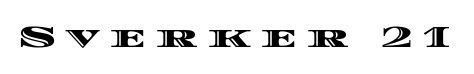
{"italic": "no", "width": "wide", "x_height": "large", "monospaced": "no", "underline": "no", "letter_spacing": "wide", "letter_spacing_em": 0.3, "glyph_px": 31}
